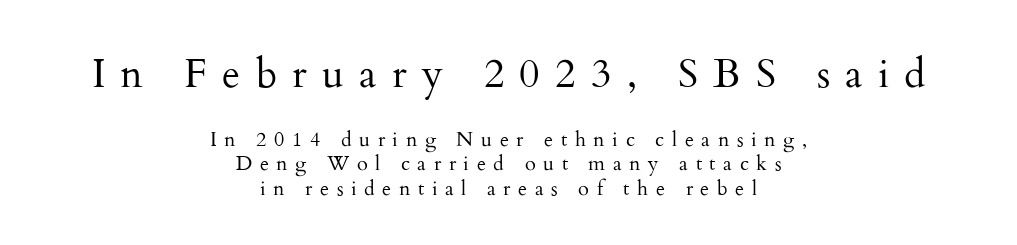
{"serif": "yes", "italic": "no", "bold": "no", "weight": "regular", "width": "normal", "stroke_contrast": "medium", "x_height": "small", "monospaced": "no", "underline": "no", "align": "center", "line_spacing_ratio": 1.22, "letter_spacing": "wide", "letter_spacing_em": 0.38, "larger_block": "first", "size_ratio": 2.0, "glyph_px": 40}
